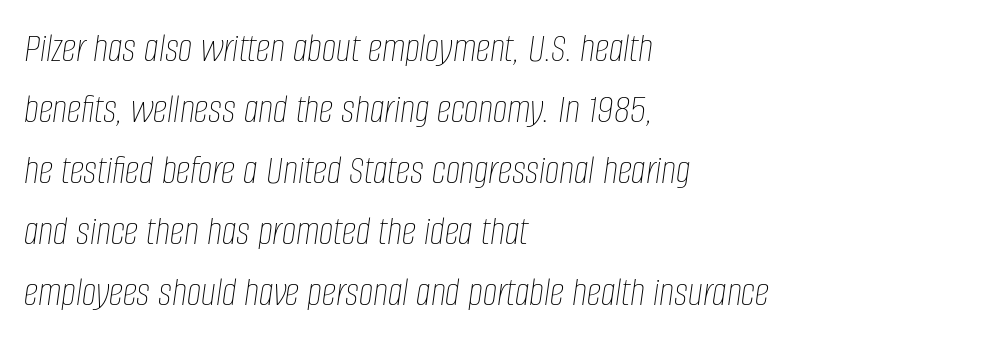
Regular leading. Quick note: underline off. A typesetter would call this proportional, since set widths differ per character. Weight: in the light-to-regular range. The line texture is even and compact thanks to regular tracking.
